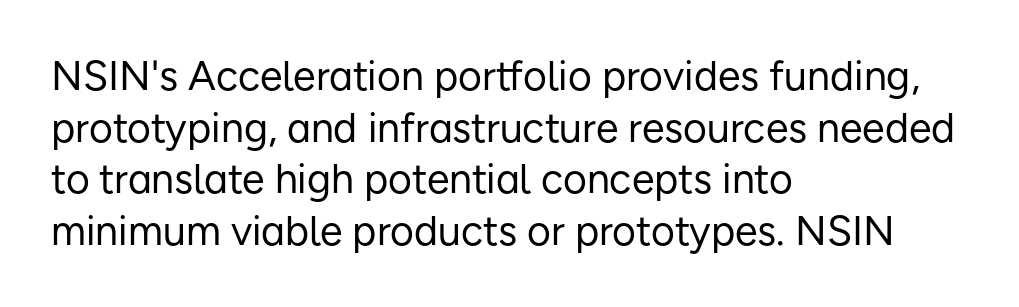
{"serif": "no", "italic": "no", "bold": "no", "weight": "regular", "width": "normal", "stroke_contrast": "low", "x_height": "medium", "monospaced": "no", "underline": "no", "align": "left", "line_spacing": "normal", "line_spacing_ratio": 1.26, "letter_spacing": "normal", "letter_spacing_em": 0.0, "glyph_px": 41}
